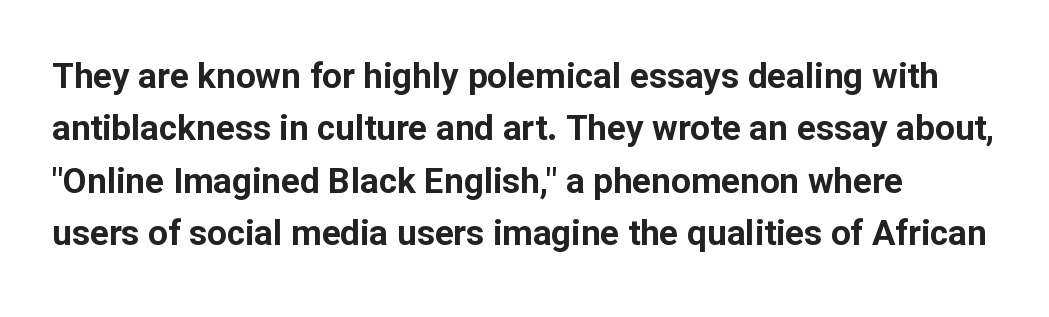
If you measured baseline to baseline, you'd find a middling distance. These words are printed bold, with thick strokes throughout. A roman cut, with each character standing at attention. The baseline area is clear. Here the glyphs are tracked normally, forming tight word shapes. Character widths vary here, with narrow letters taking less room than wide ones.
